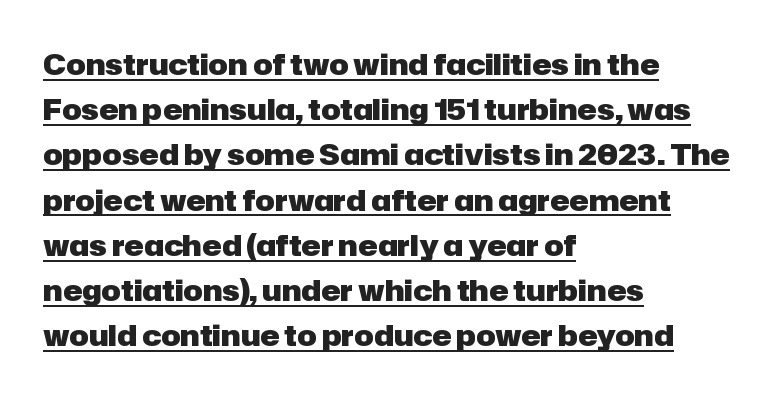
Q: Is the text bold? A: Yes.
Q: Is the text italic (slanted)? A: No, it is upright.
Q: Is the typeface a serif or a sans-serif typeface? A: Sans-serif.
Q: Is the text underlined? A: Yes.
Q: How is the paragraph aligned? A: Left-aligned.
Q: Is the spacing between letters normal or unusually wide? A: Normal.
Q: Is the spacing between lines tight, normal or loose? A: Normal.
Q: Width (condensed, normal, or wide)? A: Normal.
Q: Stroke contrast? A: Low.
Q: x-height? A: Medium.
Q: Monospaced? A: No.
